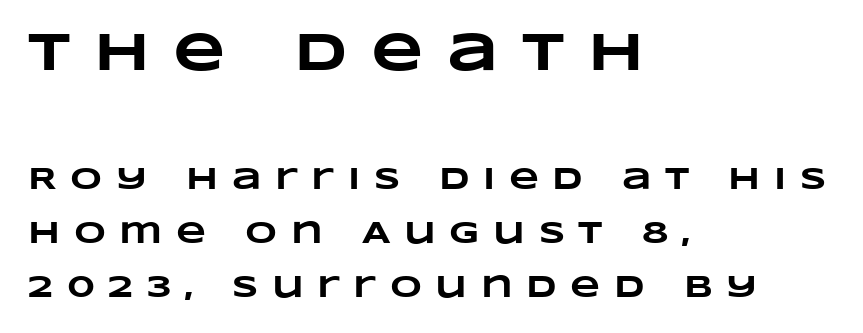
Note: larger setting up top, smaller setting below. In CSS terms this would be text-align: left. The face used here is proportionally spaced, like ordinary book or web type. Tracking value appears strongly positive — letters spread wide.
